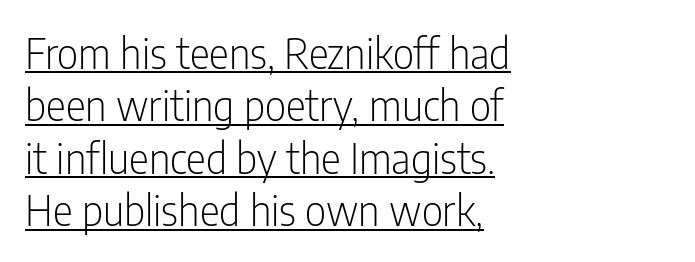
The image shows 42 px light, condensed sans-serif type, upright; set left-aligned, normal line spacing (1.25x), normal letter spacing, underlined; low stroke contrast and a medium x-height.
